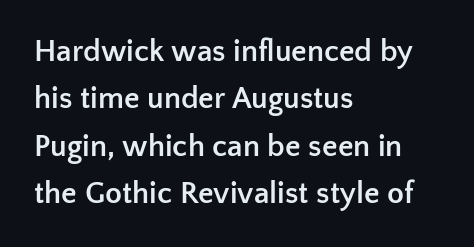
Leading matches the norm, producing a regular column. Tracking here is standard; glyphs follow each other at the usual distance. The typesetter chose a ragged-right arrangement here. The foot of each line stays bare and open. You could not count columns in this text — the font is proportionally spaced.
